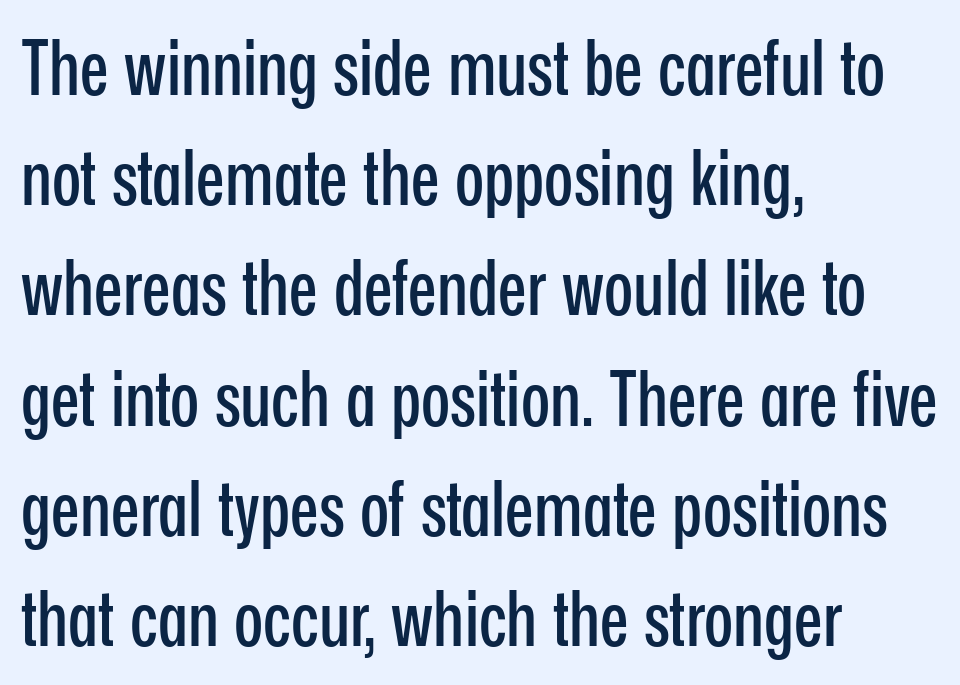
Q: Is the text italic (slanted)? A: No, it is upright.
Q: Is the typeface a serif or a sans-serif typeface? A: Sans-serif.
Q: Is the text underlined? A: No.
Q: How is the paragraph aligned? A: Left-aligned.
Q: Is the spacing between letters normal or unusually wide? A: Normal.
Q: Is the spacing between lines tight, normal or loose? A: Normal.
Q: Width (condensed, normal, or wide)? A: Condensed.
Q: Stroke contrast? A: Low.
Q: x-height? A: Medium.
Q: Monospaced? A: No.
